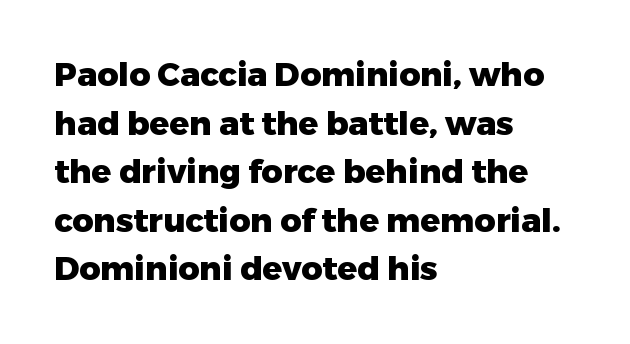
The image shows 33 px heavy sans-serif type, upright; set left-aligned, normal line spacing (1.47x), normal letter spacing, not underlined; low stroke contrast and a medium x-height.
